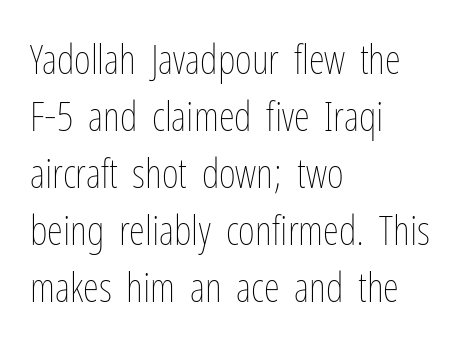
{"italic": "no", "bold": "no", "weight": "thin", "width": "condensed", "stroke_contrast": "low", "x_height": "medium", "monospaced": "no", "underline": "no", "align": "left", "line_spacing": "normal", "line_spacing_ratio": 1.39, "letter_spacing": "normal", "letter_spacing_em": 0.0, "glyph_px": 41}
